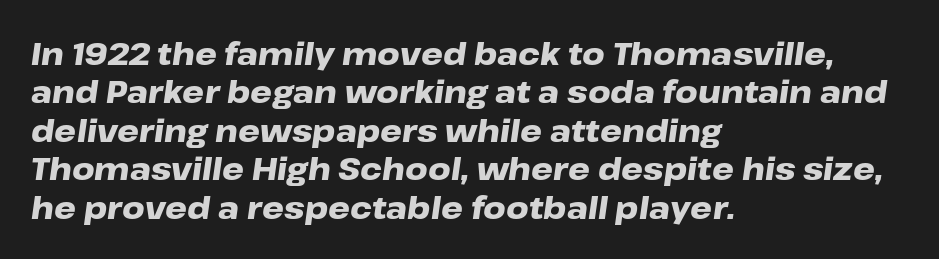
The image shows 31 px heavy, wide type, italic (leaning right); set left-aligned, line spacing 1.24x, normal letter spacing, not underlined; low stroke contrast and a medium x-height.
